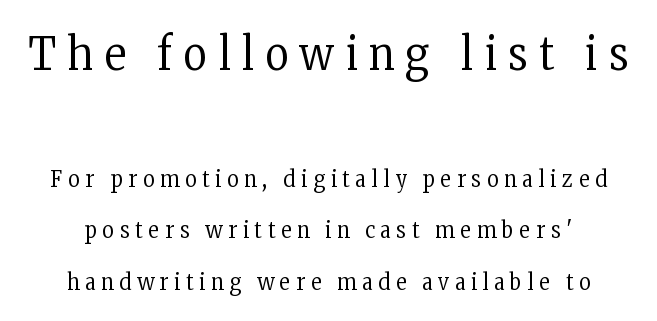
You get the large type first, then a drop to smaller type. Stroke mass is kept to a normal reading level or below. The foot of each line stays bare and open. Every character sits straight up, as roman type does.
